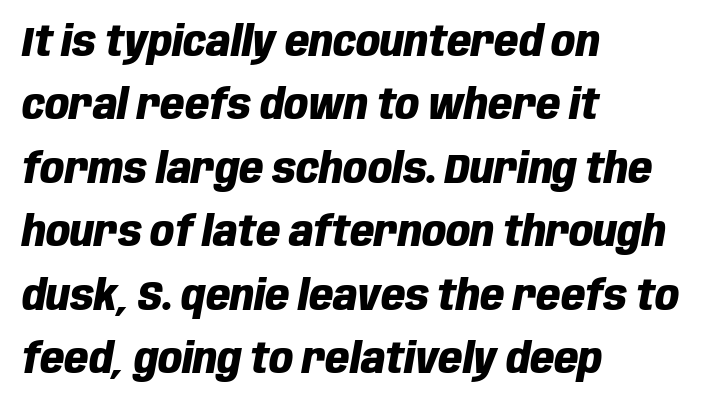
Q: Is the text bold? A: Yes.
Q: Is the text italic (slanted)? A: Yes, it leans right by about 10 degrees.
Q: Is the text underlined? A: No.
Q: How is the paragraph aligned? A: Left-aligned.
Q: Is the spacing between letters normal or unusually wide? A: Normal.
Q: Is the spacing between lines tight, normal or loose? A: Normal.
Q: Width (condensed, normal, or wide)? A: Condensed.
Q: Stroke contrast? A: Low.
Q: x-height? A: Large.
Q: Monospaced? A: No.
